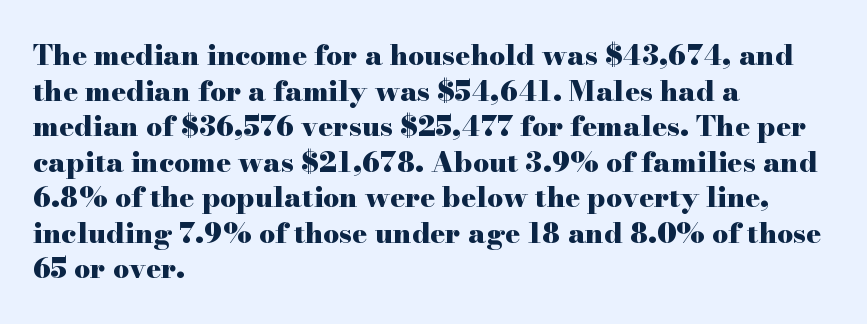
{"serif": "yes", "italic": "no", "bold": "yes", "weight": "heavy", "width": "wide", "stroke_contrast": "high", "x_height": "small", "monospaced": "no", "underline": "no", "align": "left", "line_spacing": "normal", "line_spacing_ratio": 1.27, "letter_spacing": "normal", "letter_spacing_em": 0.0, "glyph_px": 28}
